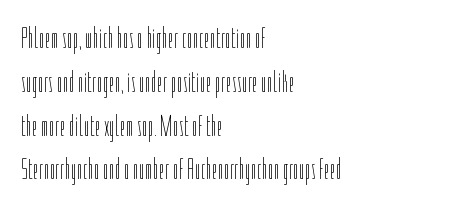
Underline: absent. Spacing verdict: proportional, widths tailored to each character. Each stroke keeps to a modest, everyday thickness or less. Posture: vertical. Horizontal bands of white between lines are of average thickness.
